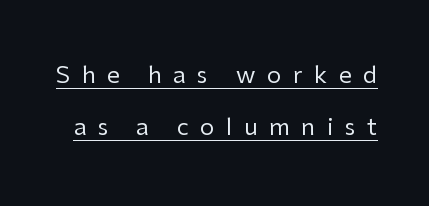
The image shows 23 px text type, upright; set loose line spacing (2.27x), unusually wide letter spacing (+0.5 em), underlined.
